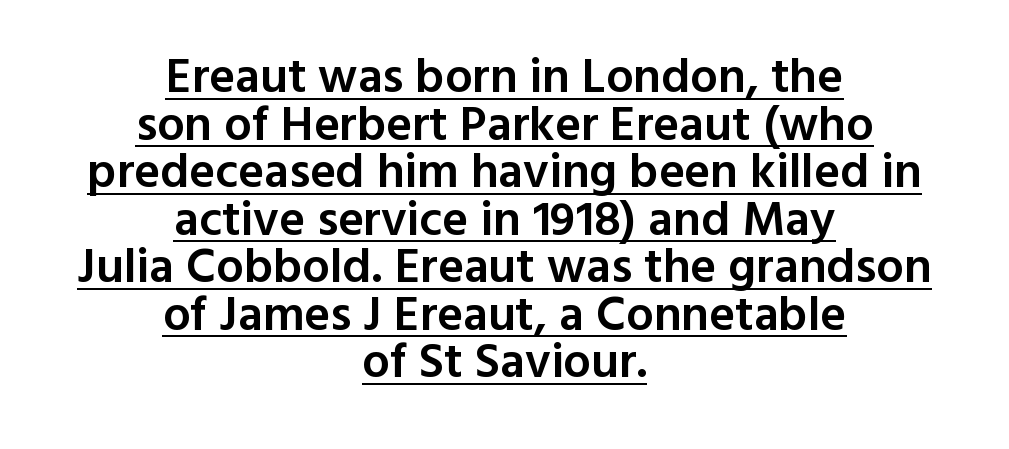
Here the designer chose a conventional face with non-uniform glyph widths. I'd call this a sans setting — the letters go barefoot. Quick note: underline on. Students, observe: this is what under-led, compact text looks like.
